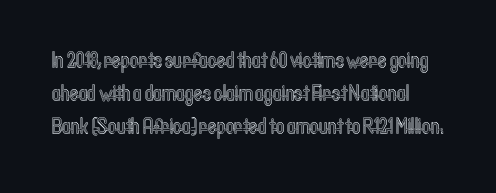
{"italic": "no", "underline": "no", "line_spacing": "normal", "line_spacing_ratio": 1.58, "letter_spacing": "normal", "letter_spacing_em": 0.0, "glyph_px": 21}
